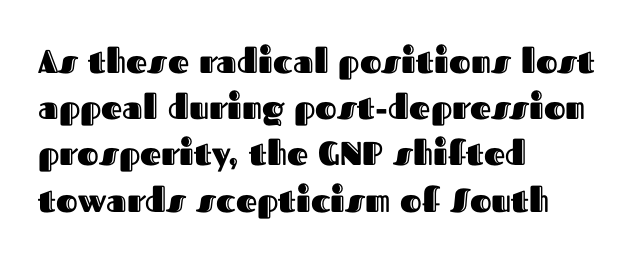
{"italic": "no", "width": "normal", "x_height": "medium", "monospaced": "no", "underline": "no", "align": "left", "line_spacing": "normal", "line_spacing_ratio": 1.4, "letter_spacing": "normal", "letter_spacing_em": 0.0, "glyph_px": 33}
